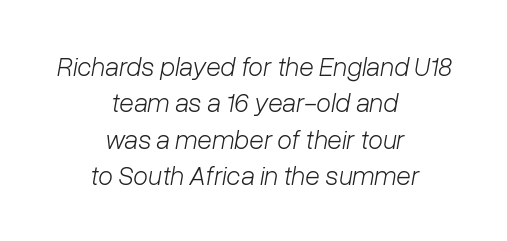
{"italic": "yes", "lean": "right", "slant_degrees": 10, "bold": "no", "underline": "no", "align": "center", "line_spacing": "normal", "line_spacing_ratio": 1.35, "letter_spacing": "normal", "letter_spacing_em": 0.0, "glyph_px": 27}
